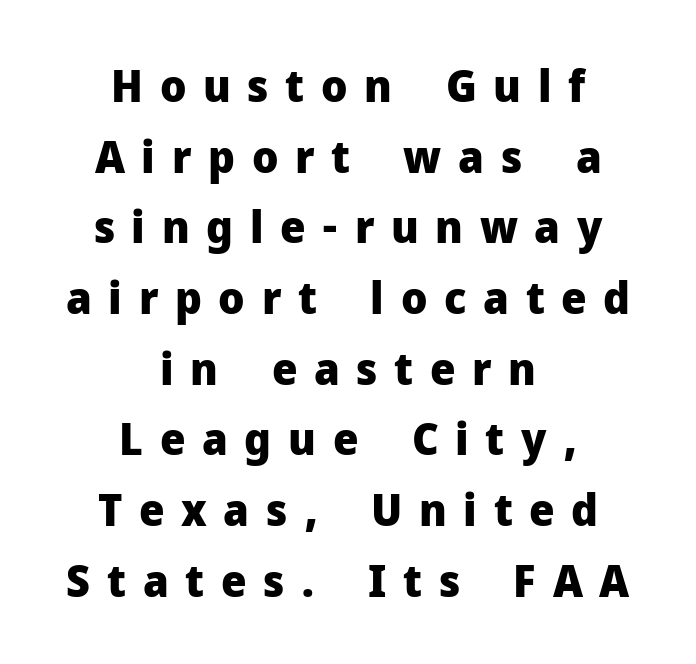
The image shows 45 px heavy sans-serif type, upright; set centered, normal line spacing (1.57x), unusually wide letter spacing (+0.37 em), not underlined; low stroke contrast and a medium x-height.
